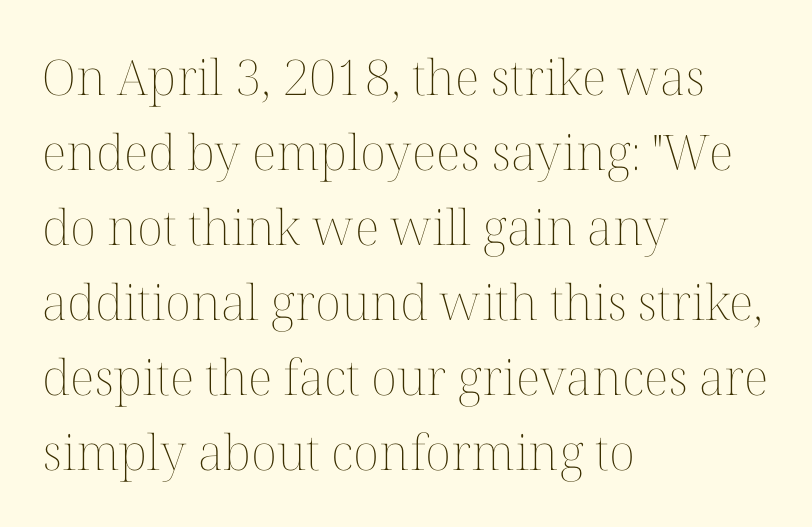
{"italic": "no", "bold": "no", "weight": "thin", "width": "normal", "stroke_contrast": "medium", "x_height": "medium", "monospaced": "no", "underline": "no", "align": "left", "line_spacing": "normal", "line_spacing_ratio": 1.53, "letter_spacing": "normal", "letter_spacing_em": 0.0, "glyph_px": 49}
